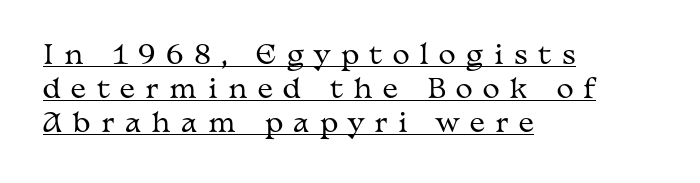
Horizontal bands of white between lines are of average thickness. The typeface has the unassuming heft of standard copy or less. Does the lettering tilt? It doesn't — this is upright. Alignment: flush left.
